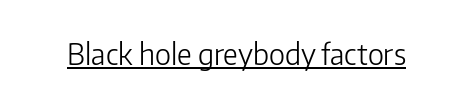
The image shows 29 px light sans-serif type, upright; set normal letter spacing, underlined; low stroke contrast and a medium x-height.
